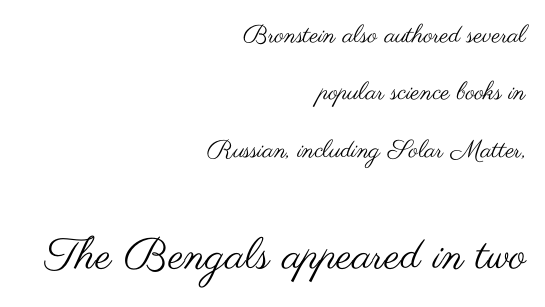
{"serif": "no", "bold": "no", "weight": "regular", "width": "wide", "stroke_contrast": "medium", "x_height": "small", "monospaced": "no", "underline": "no", "align": "right", "line_spacing": "loose", "line_spacing_ratio": 2.3, "letter_spacing": "normal", "letter_spacing_em": 0.0, "larger_block": "second", "size_ratio": 1.76, "glyph_px": 44}
